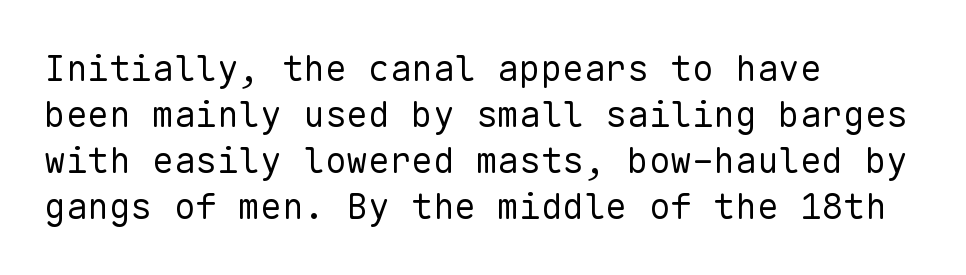
The image shows 36 px regular-weight sans-serif type, upright, monospaced; set left-aligned, normal line spacing (1.28x), normal letter spacing, not underlined; low stroke contrast and a medium x-height.
